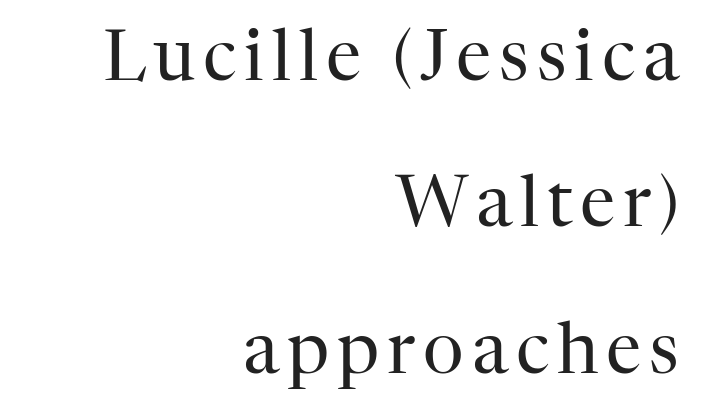
{"serif": "yes", "italic": "no", "bold": "no", "weight": "regular", "width": "normal", "stroke_contrast": "high", "x_height": "medium", "monospaced": "no", "underline": "no", "align": "right", "line_spacing": "loose", "line_spacing_ratio": 2.06, "glyph_px": 71}
